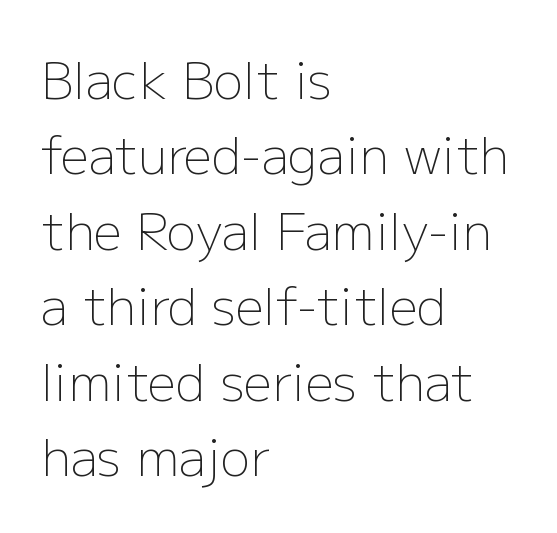
The words here are not underlined. Horizontally, the lines are justified to the leading edge only. Summary of vertical rhythm: regular, with standard interline spacing. These glyphs show unthickened strokes, regular width or finer.
